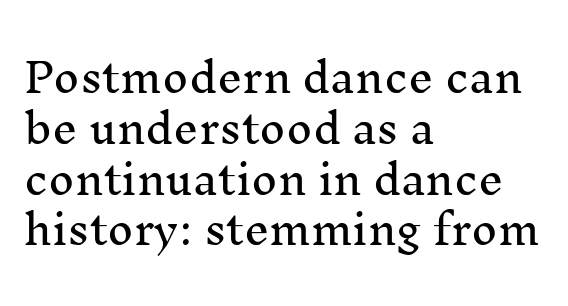
The image shows 40 px serif type, upright; set left-aligned, normal line spacing (1.27x), normal letter spacing, not underlined; medium stroke contrast and a medium x-height.
